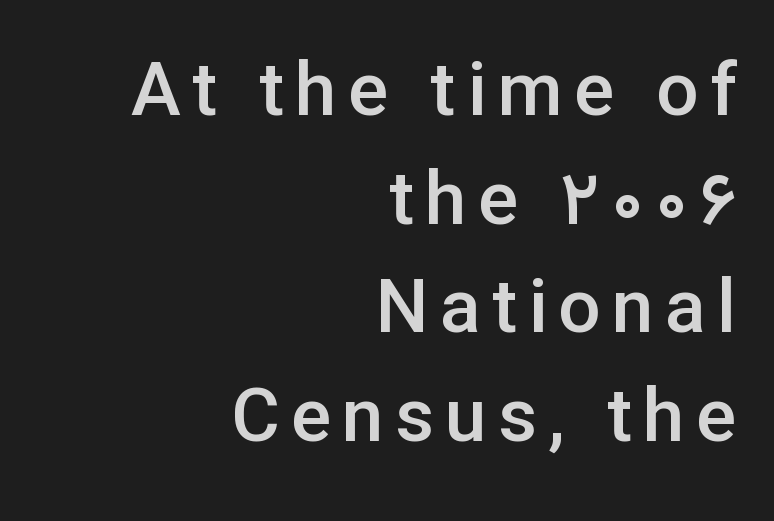
All the whitespace from short lines collects on the left. Is this a fixed-width face? No — the glyphs have proportional, varying widths. Does the weight exceed regular? Yes, but only to semibold. The gap between lines stays unmarked. A roman cut, with each character standing at attention. Does the type have serifs? No, each stem ends abruptly.
